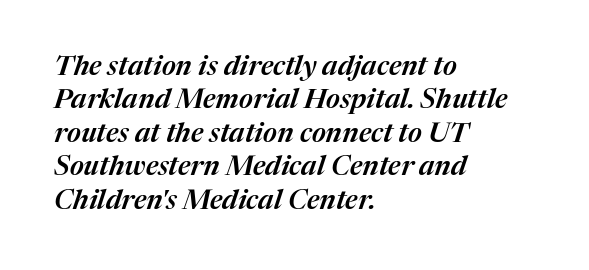
Standard letterfit; no display-style spreading of the glyphs. The space directly below the letters is spotless. This sample uses an oblique cut, with every glyph tilted off the vertical. Layout note: lines flush left.
